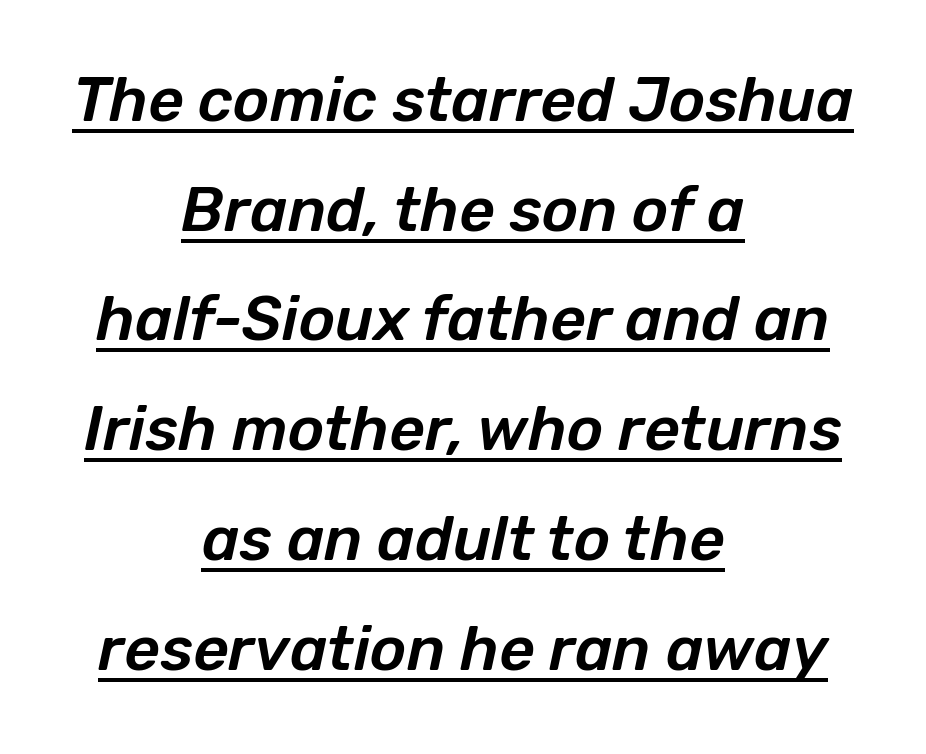
Glance below the letters and you will spot a drawn line. This sample has the flowing, uneven cadence of proportional lettering. The rendering keeps characters at their native spacing. Compared with a flush-left layout, this one balances lines on the center instead.
